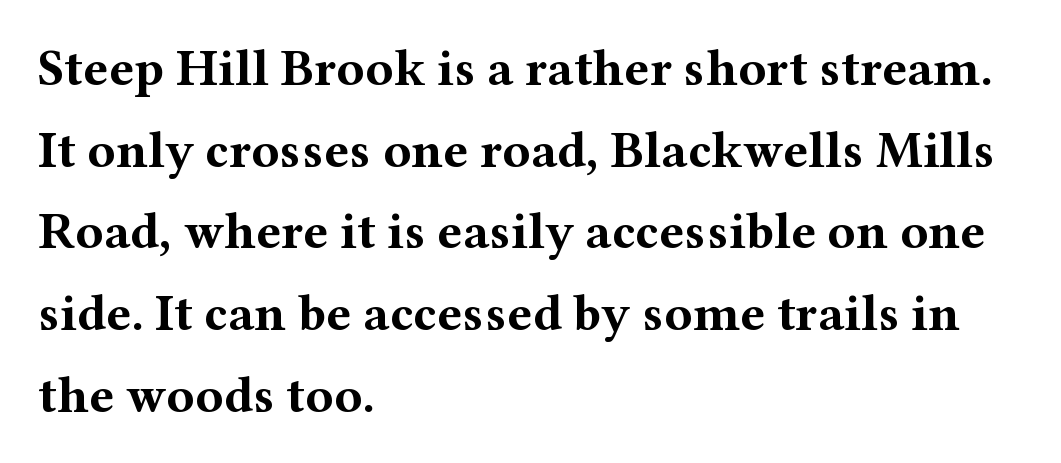
The image shows 52 px bold, wide serif type, upright; set left-aligned, normal line spacing (1.57x), normal letter spacing, not underlined; medium stroke contrast and a medium x-height.
